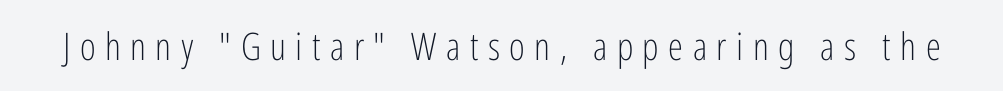
{"serif": "no", "italic": "no", "bold": "no", "weight": "light", "width": "condensed", "stroke_contrast": "low", "x_height": "medium", "monospaced": "no", "underline": "no", "letter_spacing": "wide", "letter_spacing_em": 0.25, "glyph_px": 38}
